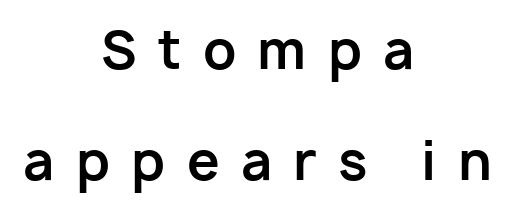
Q: Is the text bold? A: Yes.
Q: Is the text italic (slanted)? A: No, it is upright.
Q: Is the typeface a serif or a sans-serif typeface? A: Sans-serif.
Q: Is the text underlined? A: No.
Q: How is the paragraph aligned? A: Centered.
Q: Is the spacing between letters normal or unusually wide? A: Unusually wide.
Q: Is the spacing between lines tight, normal or loose? A: Loose.
Q: Width (condensed, normal, or wide)? A: Normal.
Q: Stroke contrast? A: Low.
Q: x-height? A: Medium.
Q: Monospaced? A: No.
